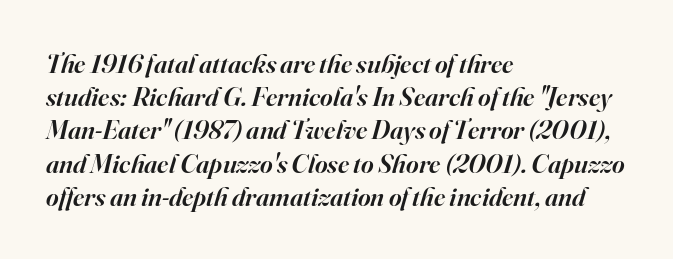
{"italic": "yes", "lean": "right", "slant_degrees": 16, "bold": "semi", "underline": "no", "align": "left", "line_spacing_ratio": 1.23, "letter_spacing": "normal", "letter_spacing_em": 0.0, "glyph_px": 27}
